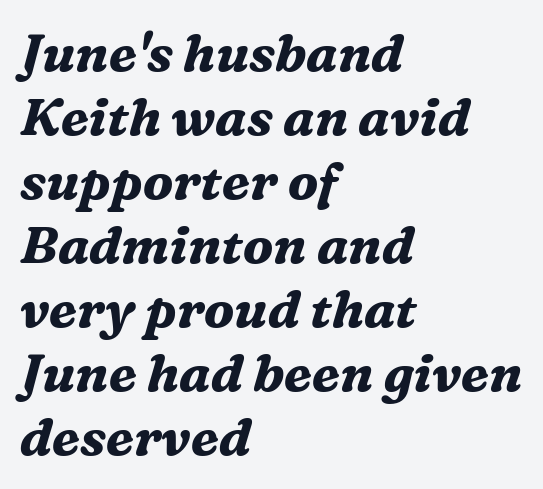
{"serif": "yes", "italic": "yes", "lean": "right", "slant_degrees": 16, "bold": "yes", "weight": "bold", "width": "normal", "stroke_contrast": "medium", "x_height": "medium", "monospaced": "no", "underline": "no", "align": "left", "line_spacing_ratio": 1.23, "letter_spacing": "normal", "letter_spacing_em": 0.0, "glyph_px": 52}
